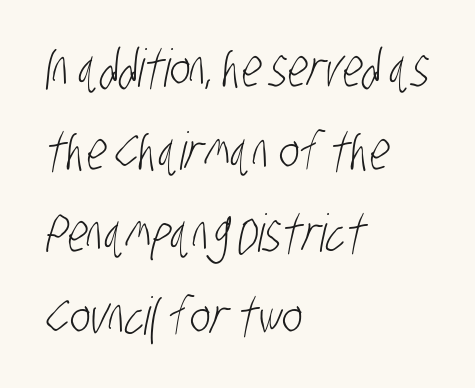
The image shows 52 px light, condensed sans-serif type; set left-aligned, normal line spacing (1.59x), normal letter spacing, not underlined; low stroke contrast and a large x-height.
